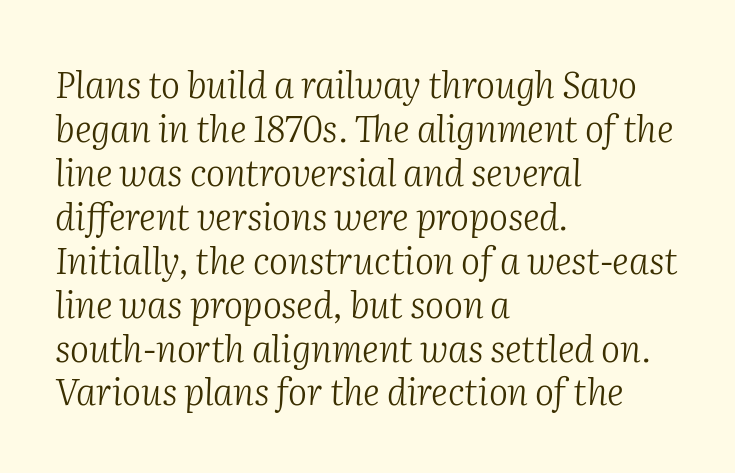
Q: Is the text bold? A: No.
Q: Is the text italic (slanted)? A: Yes, it leans right by about 2 degrees.
Q: Is the typeface a serif or a sans-serif typeface? A: Serif.
Q: Is the text underlined? A: No.
Q: How is the paragraph aligned? A: Left-aligned.
Q: Is the spacing between letters normal or unusually wide? A: Normal.
Q: Width (condensed, normal, or wide)? A: Normal.
Q: Stroke contrast? A: Medium.
Q: x-height? A: Medium.
Q: Monospaced? A: No.
